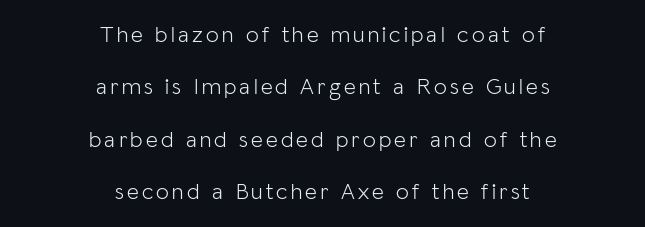
Does the leading feel generous? Absolutely, it's lavish. The space directly below the letters is spotless. The type sits square on the baseline with zero lean. A student would call this center alignment; a typographer would say set centered.
